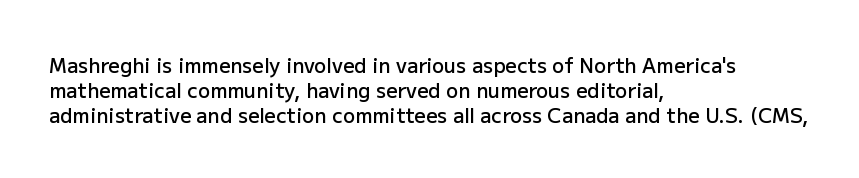
The image shows 20 px text type, upright; set left-aligned, line spacing 1.24x, normal letter spacing, not underlined.
